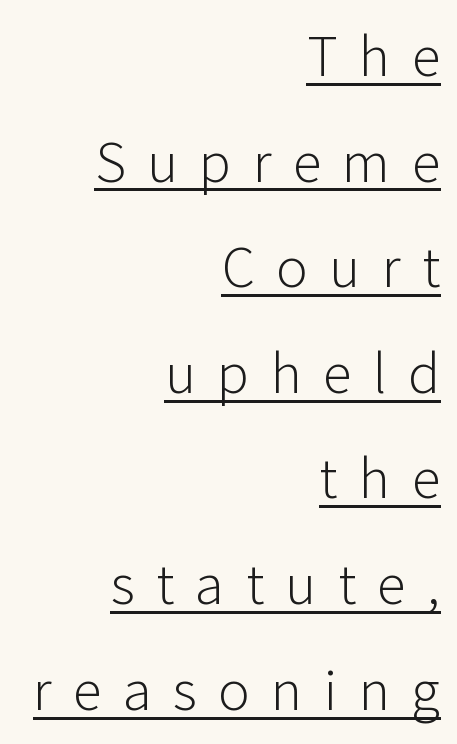
Q: Is the text bold? A: No.
Q: Is the text italic (slanted)? A: No, it is upright.
Q: Is the typeface a serif or a sans-serif typeface? A: Sans-serif.
Q: Is the text underlined? A: Yes.
Q: How is the paragraph aligned? A: Right-aligned.
Q: Is the spacing between letters normal or unusually wide? A: Unusually wide.
Q: Width (condensed, normal, or wide)? A: Normal.
Q: Stroke contrast? A: Low.
Q: x-height? A: Medium.
Q: Monospaced? A: No.
